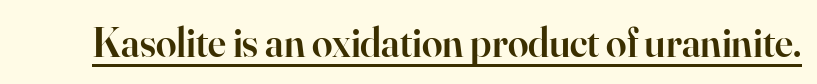
Q: Is the text bold? A: Semi-bold.
Q: Is the text italic (slanted)? A: No, it is upright.
Q: Is the typeface a serif or a sans-serif typeface? A: Serif.
Q: Is the text underlined? A: Yes.
Q: Is the spacing between letters normal or unusually wide? A: Normal.
Q: Width (condensed, normal, or wide)? A: Normal.
Q: Stroke contrast? A: High.
Q: x-height? A: Small.
Q: Monospaced? A: No.
